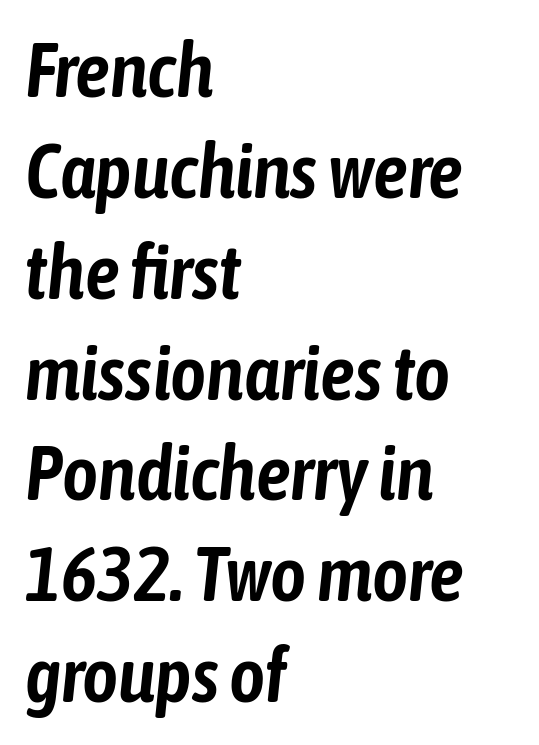
The image shows 77 px condensed type, italic (leaning right); set left-aligned, normal line spacing (1.31x), normal letter spacing, not underlined; low stroke contrast and a medium x-height.
